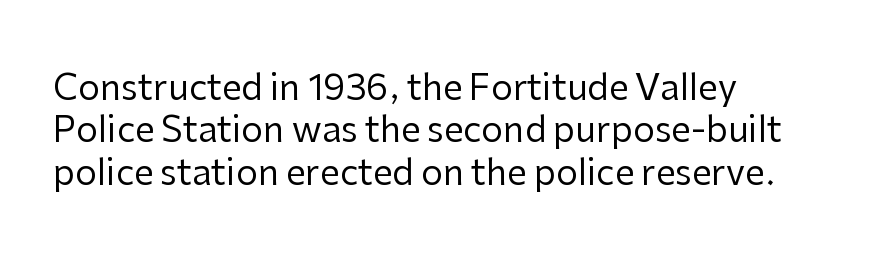
The image shows 35 px regular-weight sans-serif type, upright; set left-aligned, line spacing 1.21x, normal letter spacing, not underlined; low stroke contrast and a medium x-height.
